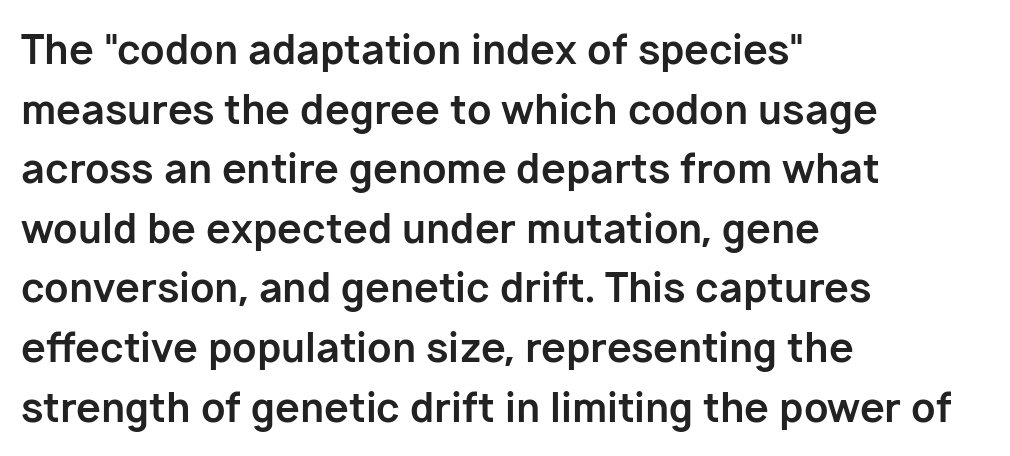
The image shows 40 px bold sans-serif type, upright; set left-aligned, normal line spacing (1.49x), normal letter spacing, not underlined; low stroke contrast and a medium x-height.
